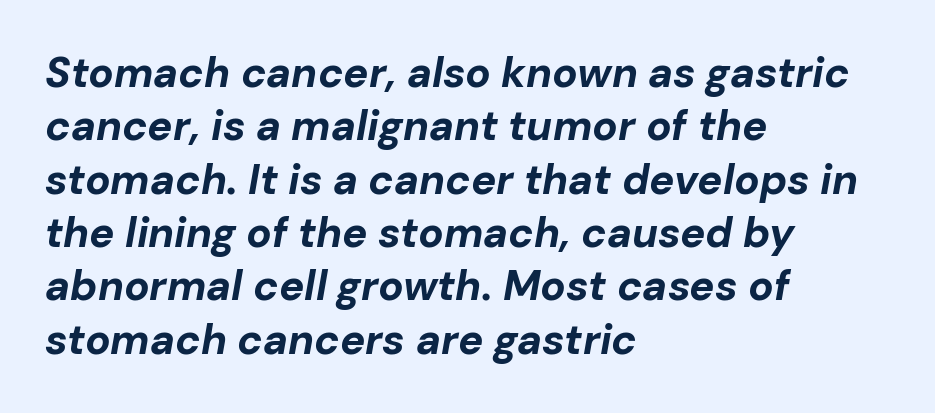
The image shows 42 px bold type, italic (leaning right); set left-aligned, normal line spacing (1.27x), normal letter spacing, not underlined; low stroke contrast and a medium x-height.
